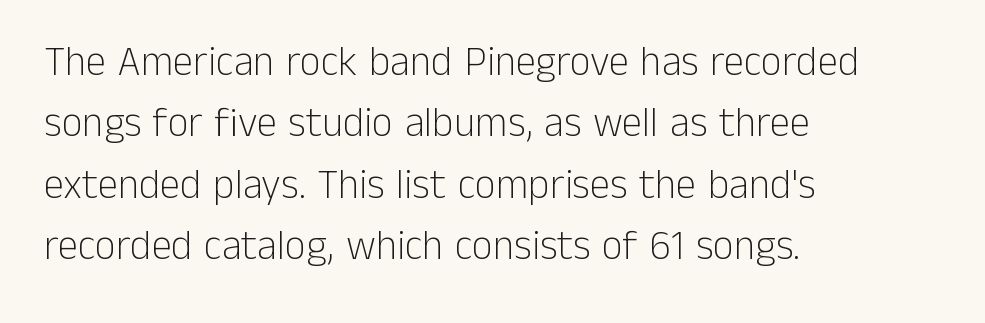
Q: Is the text bold? A: No.
Q: Is the text italic (slanted)? A: No, it is upright.
Q: Is the typeface a serif or a sans-serif typeface? A: Sans-serif.
Q: Is the text underlined? A: No.
Q: How is the paragraph aligned? A: Left-aligned.
Q: Is the spacing between letters normal or unusually wide? A: Normal.
Q: Is the spacing between lines tight, normal or loose? A: Normal.
Q: Width (condensed, normal, or wide)? A: Normal.
Q: Stroke contrast? A: Low.
Q: x-height? A: Medium.
Q: Monospaced? A: No.
